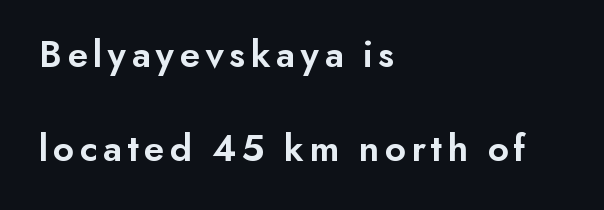
Beneath every word, the page is bare. Note the varied advance widths — an 'i' is clearly narrower than an 'm'. Leading: increased. Vertical strokes here are truly vertical.
